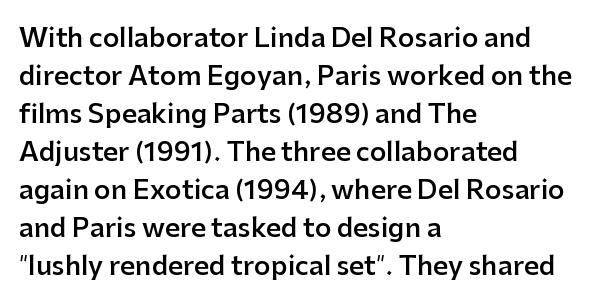
{"italic": "no", "bold": "semi", "underline": "no", "align": "left", "line_spacing": "normal", "line_spacing_ratio": 1.46, "letter_spacing": "normal", "letter_spacing_em": 0.0, "glyph_px": 26}
